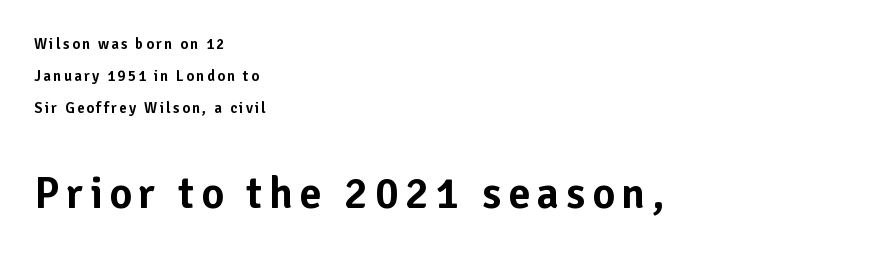
Q: Is the text italic (slanted)? A: No, it is upright.
Q: Is the typeface a serif or a sans-serif typeface? A: Sans-serif.
Q: Is the text underlined? A: No.
Q: How is the paragraph aligned? A: Left-aligned.
Q: Is the spacing between lines tight, normal or loose? A: Loose.
Q: Which block of text is set in a larger size, the first (top) or the second (bottom)? A: The second (bottom) one.
Q: Width (condensed, normal, or wide)? A: Normal.
Q: Stroke contrast? A: Low.
Q: x-height? A: Medium.
Q: Monospaced? A: No.
